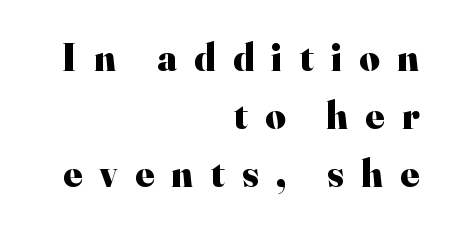
Q: Is the text bold? A: Yes.
Q: Is the text italic (slanted)? A: No, it is upright.
Q: Is the typeface a serif or a sans-serif typeface? A: Serif.
Q: Is the text underlined? A: No.
Q: How is the paragraph aligned? A: Right-aligned.
Q: Is the spacing between letters normal or unusually wide? A: Unusually wide.
Q: Is the spacing between lines tight, normal or loose? A: Normal.
Q: Width (condensed, normal, or wide)? A: Normal.
Q: Stroke contrast? A: High.
Q: x-height? A: Small.
Q: Monospaced? A: No.
